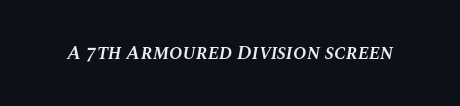
Q: Is the text bold? A: Semi-bold.
Q: Is the text italic (slanted)? A: Yes, it leans right by about 10 degrees.
Q: Is the text underlined? A: No.
Q: Is the spacing between letters normal or unusually wide? A: Normal.
